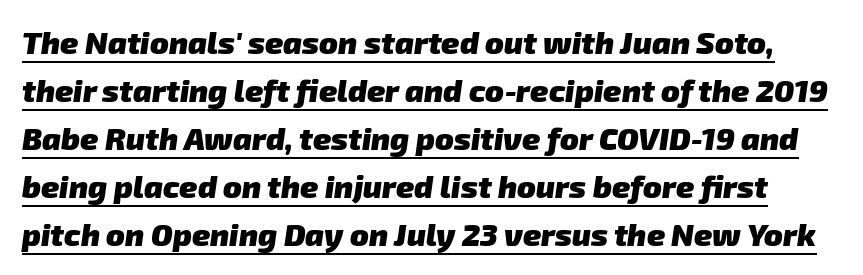
A normal amount of white space separates one row of letters from the next. Character widths vary here, with narrow letters taking less room than wide ones. Tracking value appears to be zero — textbook default spacing. The designer went with a sans here, leaving each stem footless. This is heavy type, rendered in bold. What decoration does the sample have? An underline.
